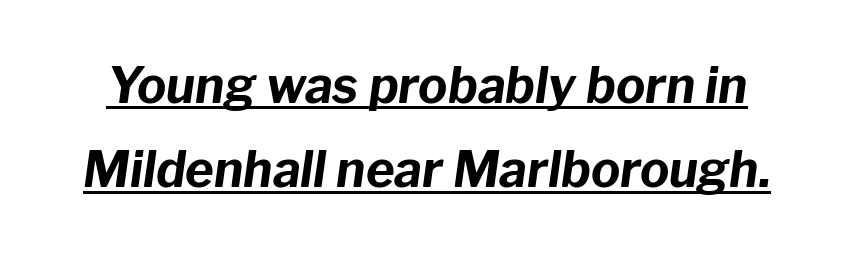
Q: Is the text bold? A: Yes.
Q: Is the text italic (slanted)? A: Yes, it leans right by about 8 degrees.
Q: Is the text underlined? A: Yes.
Q: Is the spacing between letters normal or unusually wide? A: Normal.
Q: Width (condensed, normal, or wide)? A: Normal.
Q: Stroke contrast? A: Low.
Q: x-height? A: Medium.
Q: Monospaced? A: No.
